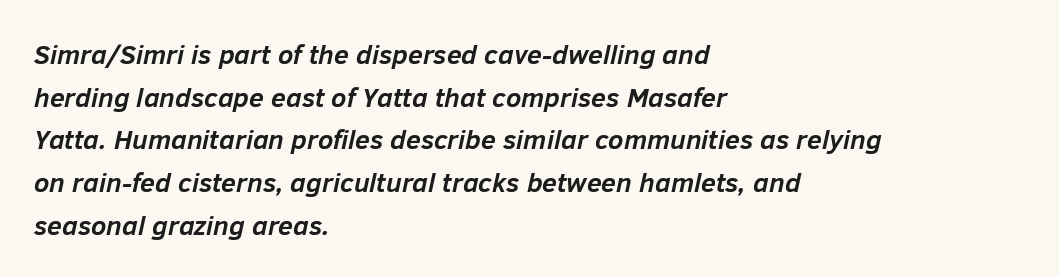
The image shows 27 px bold type, italic (leaning right); set left-aligned, normal line spacing (1.58x), normal letter spacing, not underlined.
